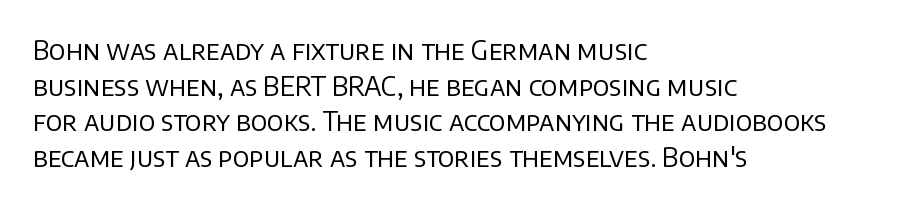
{"italic": "no", "bold": "no", "underline": "no", "align": "left", "line_spacing": "normal", "line_spacing_ratio": 1.37, "letter_spacing": "normal", "letter_spacing_em": 0.0, "glyph_px": 26}
